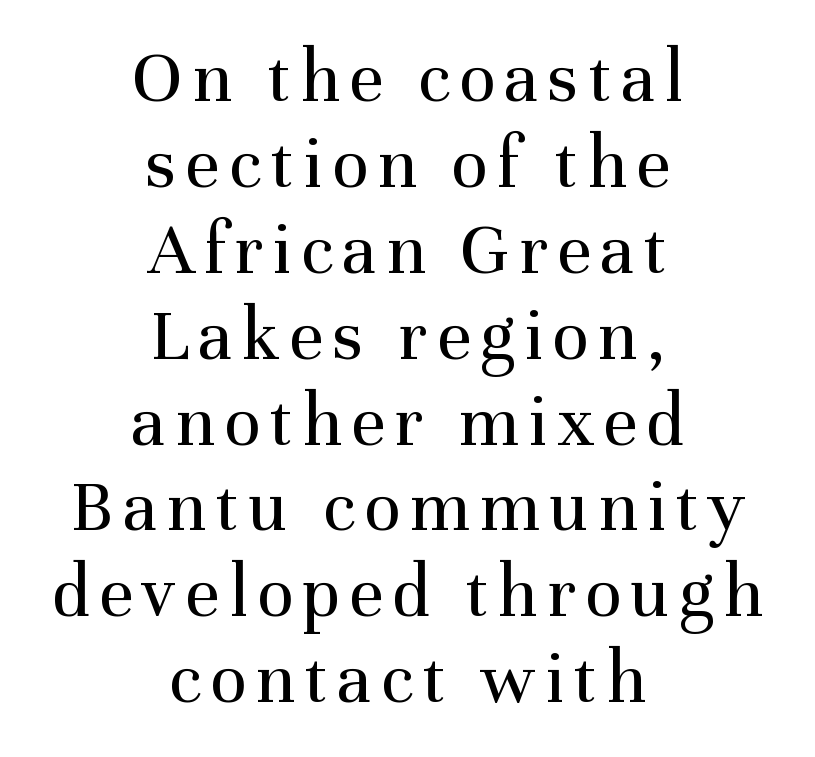
The image shows 76 px regular-weight serif type, upright; set centered, tight line spacing (1.13x), not underlined; medium stroke contrast and a medium x-height.
